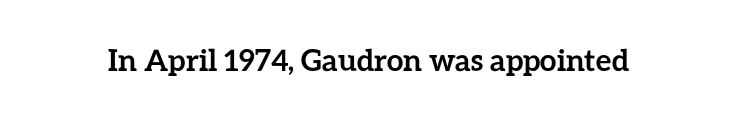
Q: Is the text bold? A: Yes.
Q: Is the text italic (slanted)? A: No, it is upright.
Q: Is the text underlined? A: No.
Q: Is the spacing between letters normal or unusually wide? A: Normal.
Q: Width (condensed, normal, or wide)? A: Normal.
Q: Stroke contrast? A: Low.
Q: x-height? A: Medium.
Q: Monospaced? A: No.
